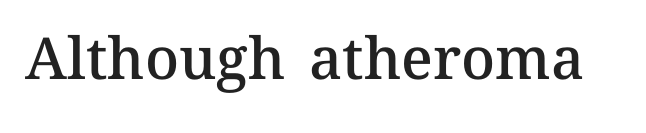
Bare-footed words on every line. A typesetter would mark this as roman, not italic. These lines carry some extra weight — a demibold, not a full bold. Nobody touched the tracking dial on this one. A typesetter would call this proportional, since set widths differ per character.
